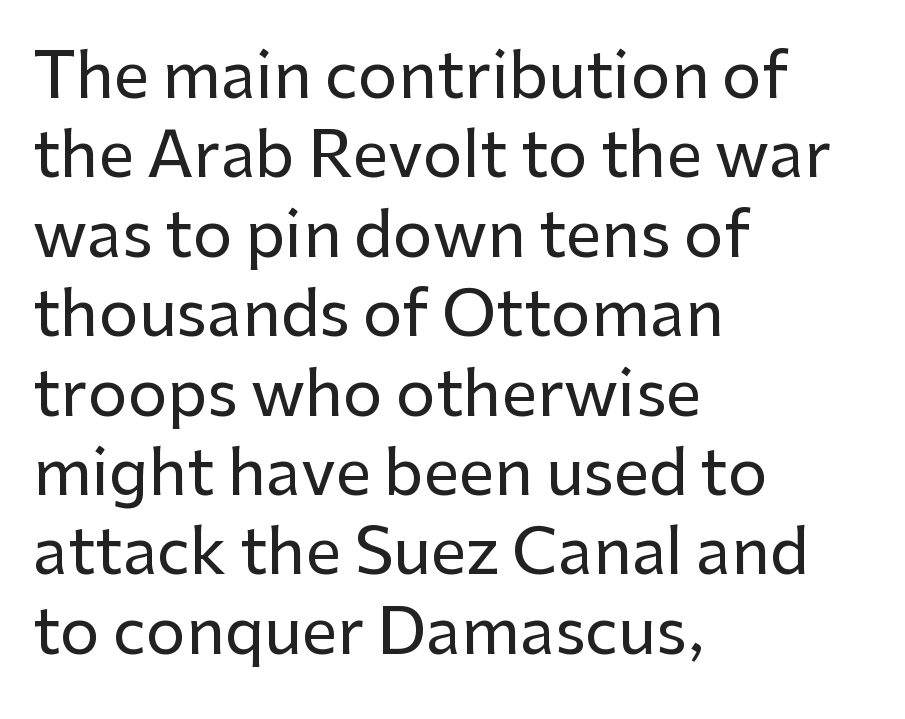
The image shows 63 px sans-serif type, upright; set left-aligned, normal line spacing (1.26x), normal letter spacing, not underlined; low stroke contrast and a medium x-height.
